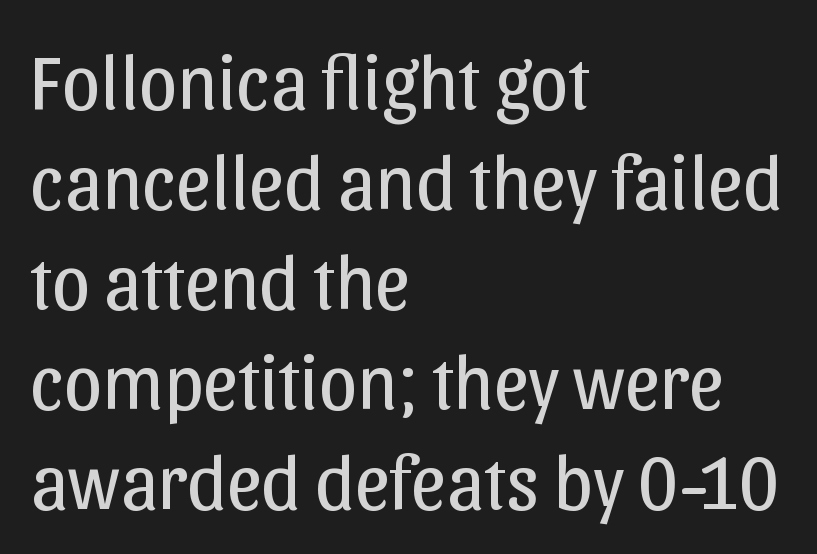
The space beneath each line is pristine and unruled. This sample uses plain, unmodified letter spacing. Each new line begins a customary step beneath the previous one. This reads as an unemphasized weight, regular at the heaviest.
